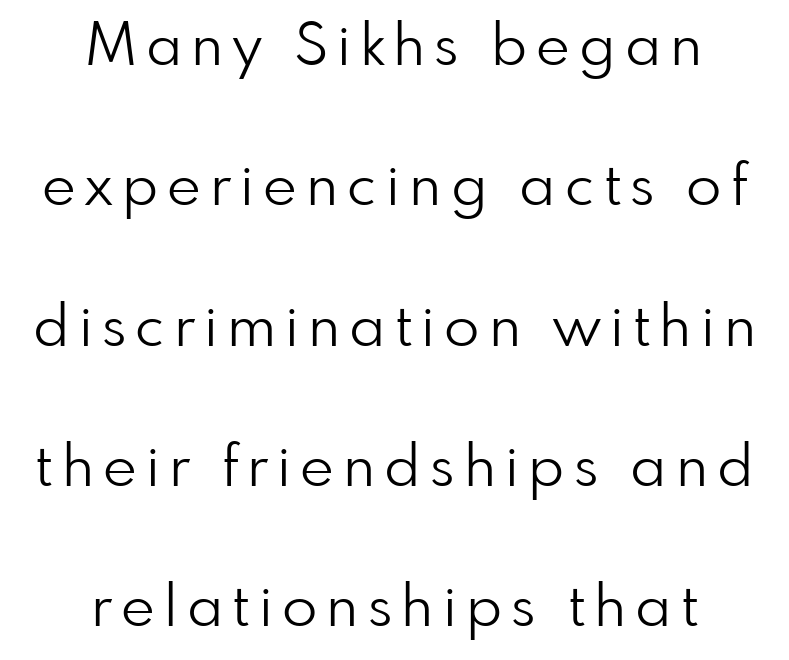
Q: Is the text bold? A: No.
Q: Is the text italic (slanted)? A: No, it is upright.
Q: Is the typeface a serif or a sans-serif typeface? A: Sans-serif.
Q: Is the text underlined? A: No.
Q: How is the paragraph aligned? A: Centered.
Q: Is the spacing between lines tight, normal or loose? A: Loose.
Q: Width (condensed, normal, or wide)? A: Normal.
Q: Stroke contrast? A: Low.
Q: x-height? A: Small.
Q: Monospaced? A: No.
